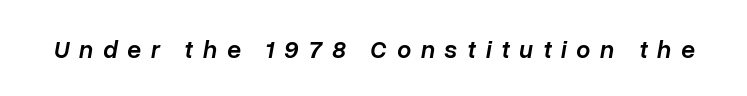
{"italic": "yes", "lean": "right", "slant_degrees": 10, "bold": "semi", "underline": "no", "letter_spacing": "wide", "letter_spacing_em": 0.39, "glyph_px": 25}
